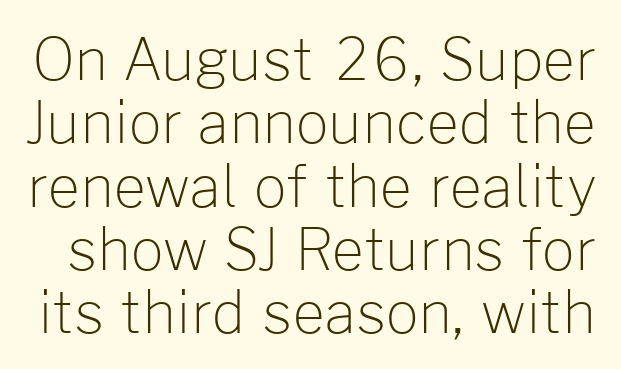
Character widths vary here, with narrow letters taking less room than wide ones. Examine the stroke ends and you'll find no serifs. This rendering features lettering with no underline. The passage shown has conventional tracking throughout.
